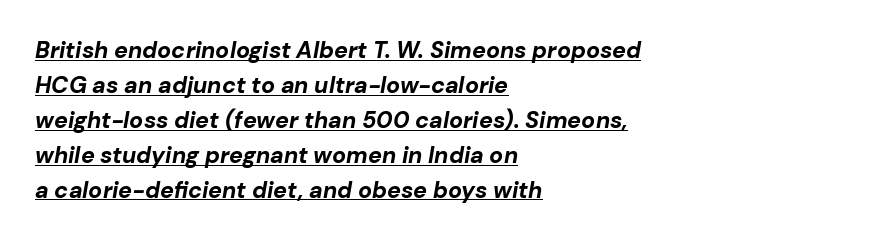
{"italic": "yes", "lean": "right", "slant_degrees": 10, "bold": "yes", "underline": "yes", "align": "left", "line_spacing": "normal", "line_spacing_ratio": 1.52, "letter_spacing": "normal", "letter_spacing_em": 0.0, "glyph_px": 23}
